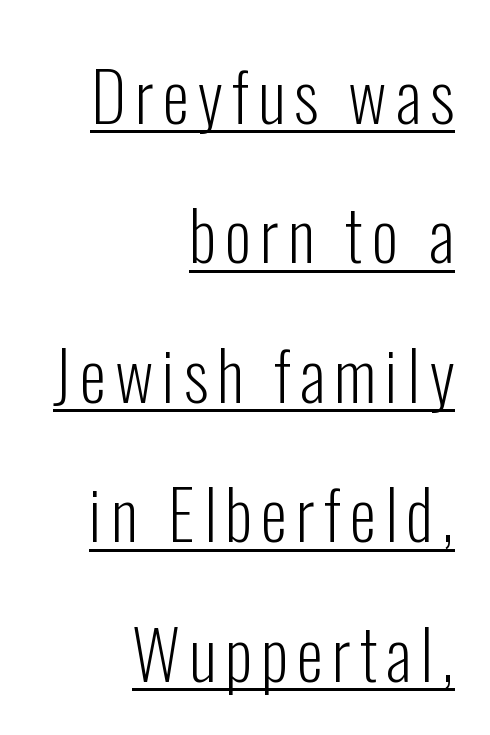
The letters advance in unequal steps, a hallmark of proportional type. Honestly, the rows look like they've been pulled way apart. Quick note: not italic, upright. The weight tops out at a normal text grade.
